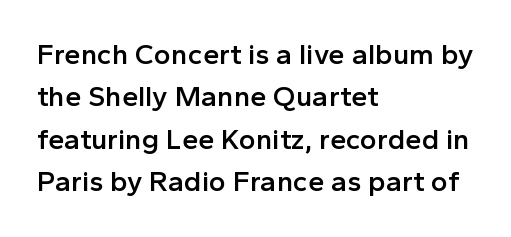
{"serif": "no", "italic": "no", "bold": "semi", "weight": "semibold", "width": "normal", "x_height": "medium", "monospaced": "no", "underline": "no", "align": "left", "line_spacing": "normal", "line_spacing_ratio": 1.46, "letter_spacing": "normal", "letter_spacing_em": 0.0, "glyph_px": 29}
